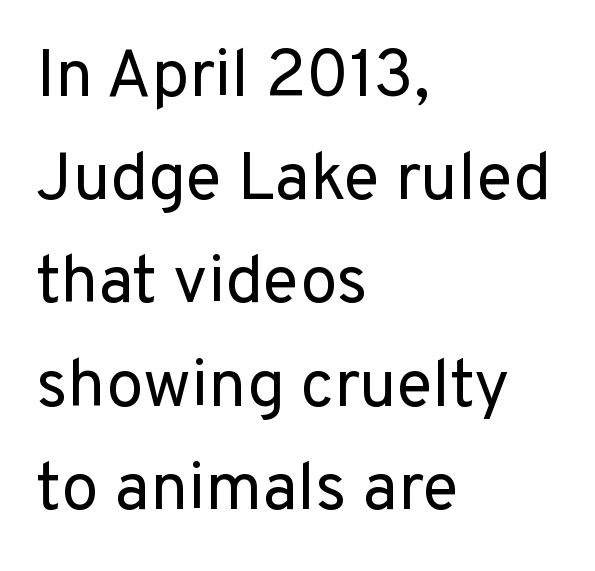
{"serif": "no", "italic": "no", "bold": "no", "weight": "regular", "width": "normal", "stroke_contrast": "low", "x_height": "medium", "monospaced": "no", "underline": "no", "align": "left", "line_spacing": "normal", "line_spacing_ratio": 1.54, "letter_spacing": "normal", "letter_spacing_em": 0.0, "glyph_px": 67}
